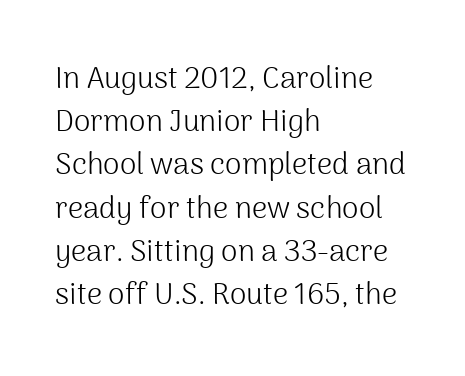
Q: Is the text bold? A: No.
Q: Is the text italic (slanted)? A: No, it is upright.
Q: Is the typeface a serif or a sans-serif typeface? A: Sans-serif.
Q: Is the text underlined? A: No.
Q: How is the paragraph aligned? A: Left-aligned.
Q: Is the spacing between letters normal or unusually wide? A: Normal.
Q: Is the spacing between lines tight, normal or loose? A: Normal.
Q: Width (condensed, normal, or wide)? A: Normal.
Q: Stroke contrast? A: Medium.
Q: x-height? A: Medium.
Q: Monospaced? A: No.
